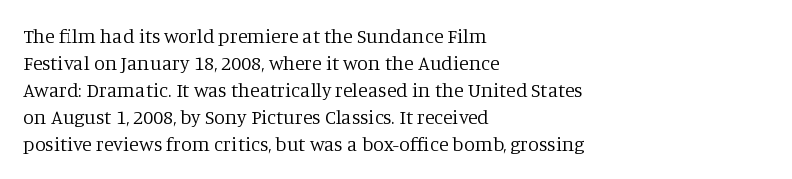
The image shows 20 px text type, upright; set left-aligned, normal line spacing (1.35x), normal letter spacing, not underlined.
